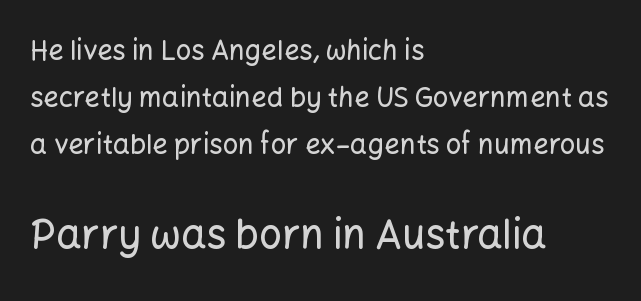
Q: Is the text italic (slanted)? A: No, it is upright.
Q: Is the typeface a serif or a sans-serif typeface? A: Sans-serif.
Q: Is the text underlined? A: No.
Q: How is the paragraph aligned? A: Left-aligned.
Q: Is the spacing between letters normal or unusually wide? A: Normal.
Q: Which block of text is set in a larger size, the first (top) or the second (bottom)? A: The second (bottom) one.
Q: Width (condensed, normal, or wide)? A: Normal.
Q: Stroke contrast? A: Low.
Q: x-height? A: Medium.
Q: Monospaced? A: No.
